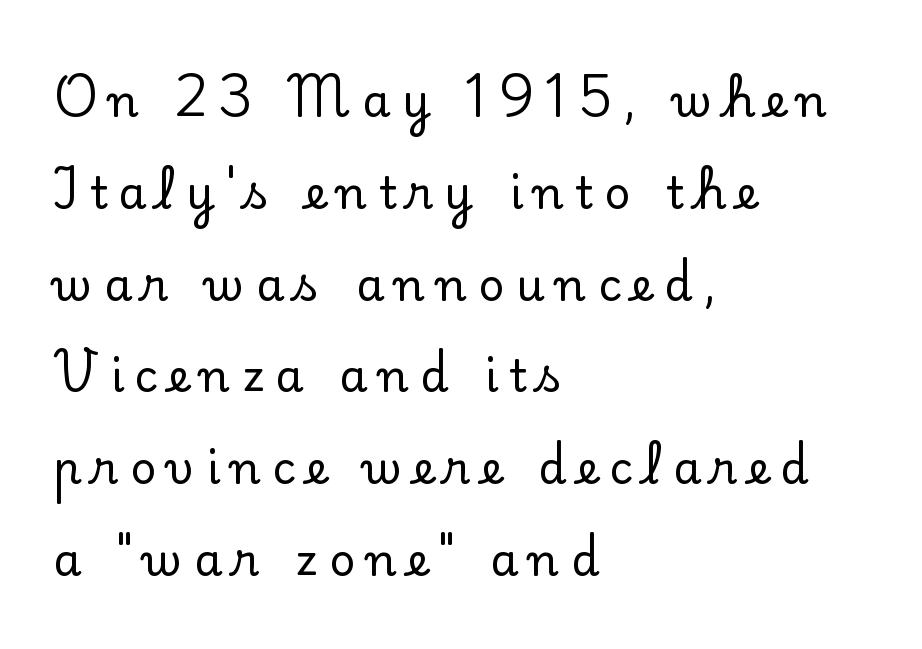
The image shows 45 px serif type, upright; set left-aligned, loose line spacing (2.04x), unusually wide letter spacing (+0.25 em), not underlined; low stroke contrast and a small x-height.
